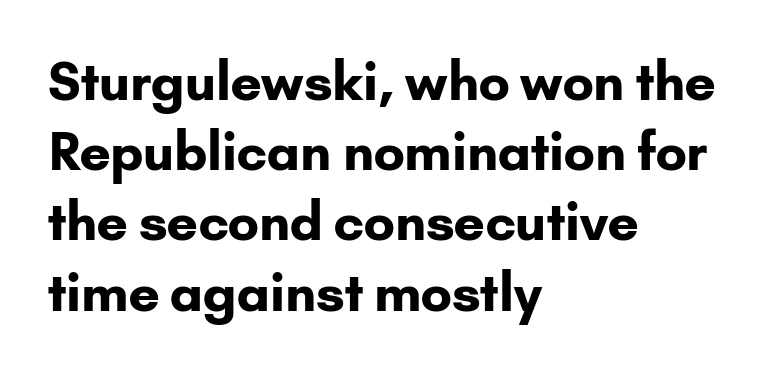
The image shows 52 px bold sans-serif type, upright; set left-aligned, normal line spacing (1.35x), normal letter spacing, not underlined; low stroke contrast and a small x-height.
